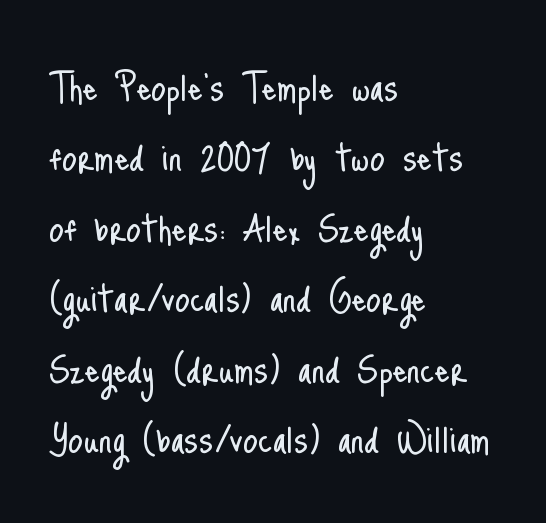
{"serif": "no", "italic": "no", "bold": "no", "weight": "light", "width": "condensed", "stroke_contrast": "low", "x_height": "small", "monospaced": "no", "underline": "no", "align": "left", "line_spacing": "normal", "line_spacing_ratio": 1.5, "letter_spacing": "normal", "letter_spacing_em": 0.0, "glyph_px": 47}
